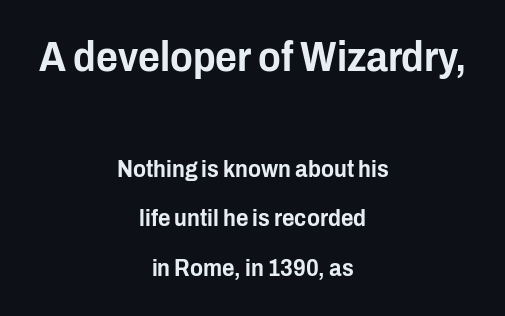
Is there any slant? The stems are plumb. Each letter keeps its own natural width here, so spacing adapts to shape. Whoever set this made the first block the dominant, larger element. The block of text is sparse from top to bottom, with ample space between rows.
